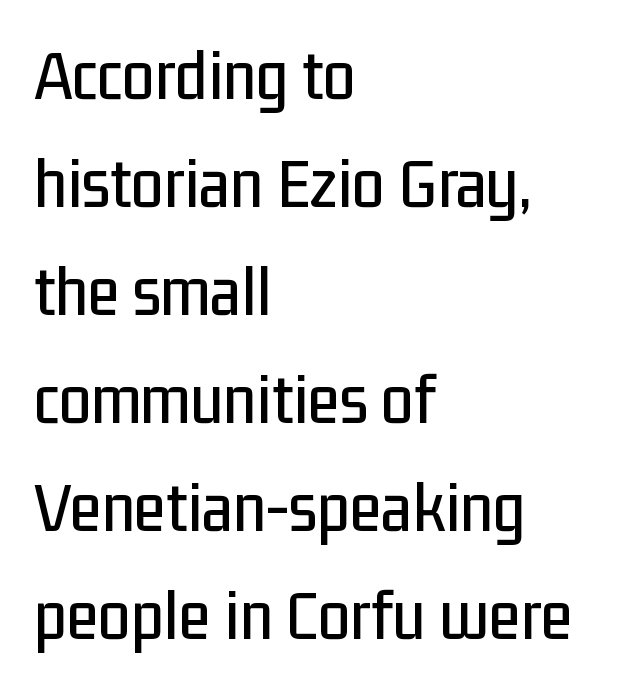
{"serif": "no", "italic": "no", "width": "condensed", "stroke_contrast": "low", "x_height": "medium", "monospaced": "no", "underline": "no", "align": "left", "line_spacing": "normal", "line_spacing_ratio": 1.48, "letter_spacing": "normal", "letter_spacing_em": 0.0, "glyph_px": 73}
